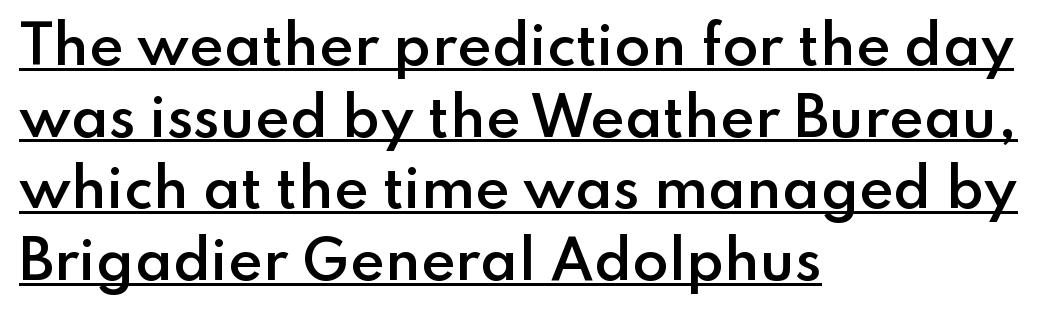
{"serif": "no", "italic": "no", "bold": "semi", "weight": "semibold", "width": "normal", "stroke_contrast": "low", "x_height": "small", "monospaced": "no", "underline": "yes", "align": "left", "line_spacing": "normal", "line_spacing_ratio": 1.35, "letter_spacing": "normal", "letter_spacing_em": 0.0, "glyph_px": 53}
